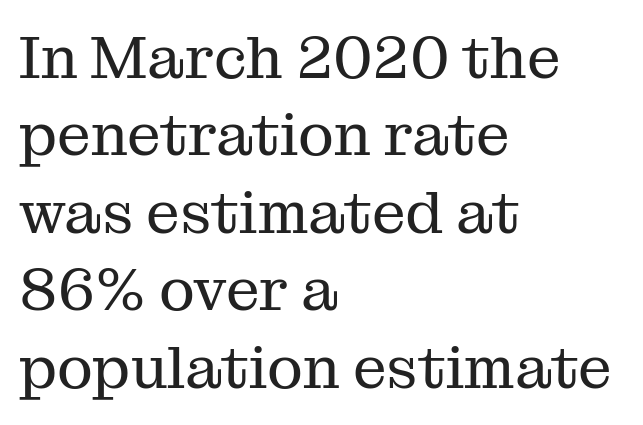
{"serif": "yes", "italic": "no", "bold": "no", "weight": "regular", "width": "normal", "stroke_contrast": "medium", "x_height": "medium", "monospaced": "no", "underline": "no", "align": "left", "line_spacing": "normal", "line_spacing_ratio": 1.29, "letter_spacing": "normal", "letter_spacing_em": 0.0, "glyph_px": 60}
